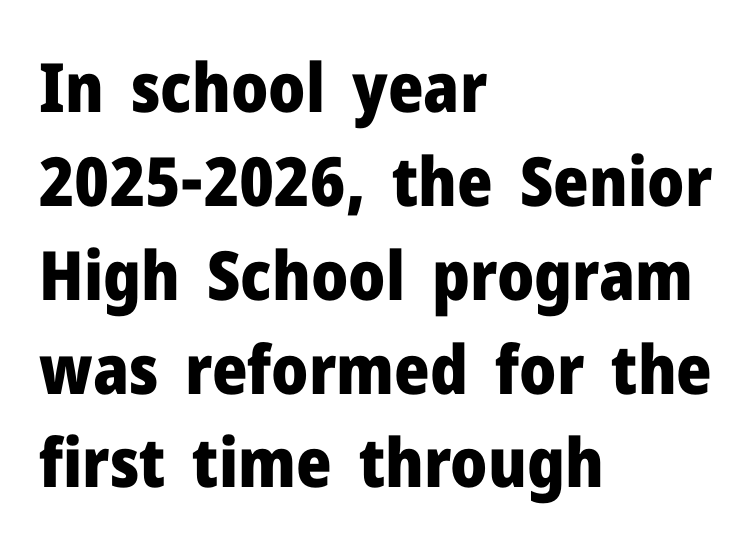
The axis of the letterforms is exactly vertical. The ragged edge is on the right, which tells us the setting is flush left. Compared with an ordinary text face, these strokes are far heavier — a full bold. Character widths vary here, with narrow letters taking less room than wide ones. Does extra space separate the letters? No, they use regular spacing.
